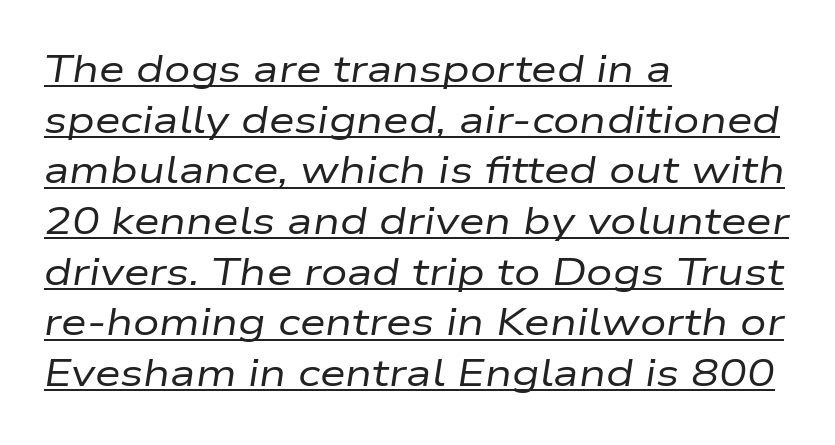
Posture: slanted. Stem width sits at or under what a default text font uses. If you drew a ruler down the left edge, every line would touch it. Honestly, the row spacing looks completely unremarkable. These lines keep a tight, regular rhythm from letter to letter. Glance below the letters and you will spot a drawn line.
